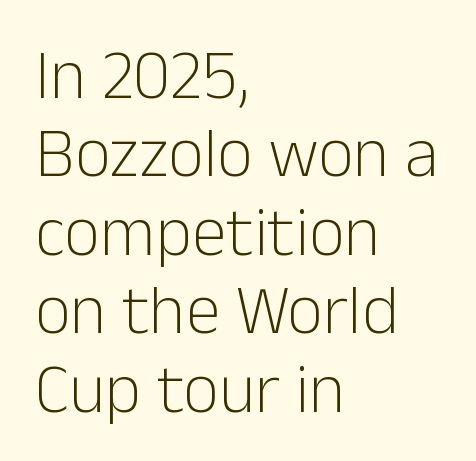
In terms of letterspacing, this is plain default setting. The rendering uses a small line-height, squeezing the rows. Where is the straight margin? On the left. The specimen omits any rule beneath the text block's lines.
